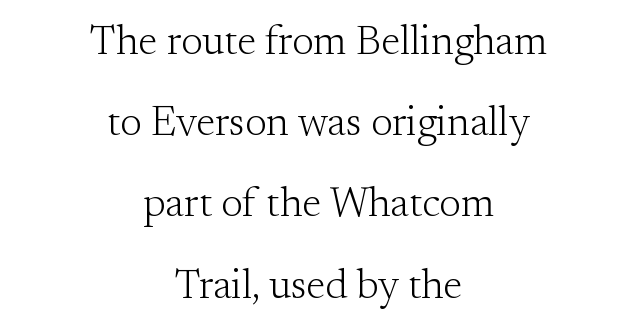
Q: Is the text bold? A: No.
Q: Is the text italic (slanted)? A: No, it is upright.
Q: Is the typeface a serif or a sans-serif typeface? A: Serif.
Q: Is the text underlined? A: No.
Q: How is the paragraph aligned? A: Centered.
Q: Is the spacing between letters normal or unusually wide? A: Normal.
Q: Is the spacing between lines tight, normal or loose? A: Loose.
Q: Width (condensed, normal, or wide)? A: Normal.
Q: Stroke contrast? A: Medium.
Q: x-height? A: Small.
Q: Monospaced? A: No.
